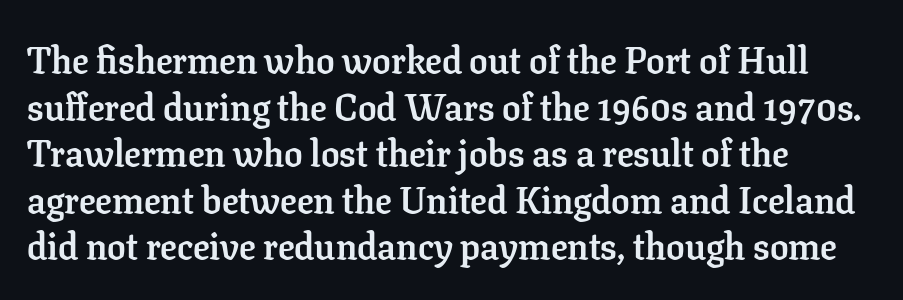
The lettering stays uniformly vertical, giving the passage a roman look. Little horizontal feet cap the strokes, marking this as serif type. What weight is shown? A full bold with thick strokes. This rendering leaves character spacing at its baseline value. The rag falls on the right side of this text block.
